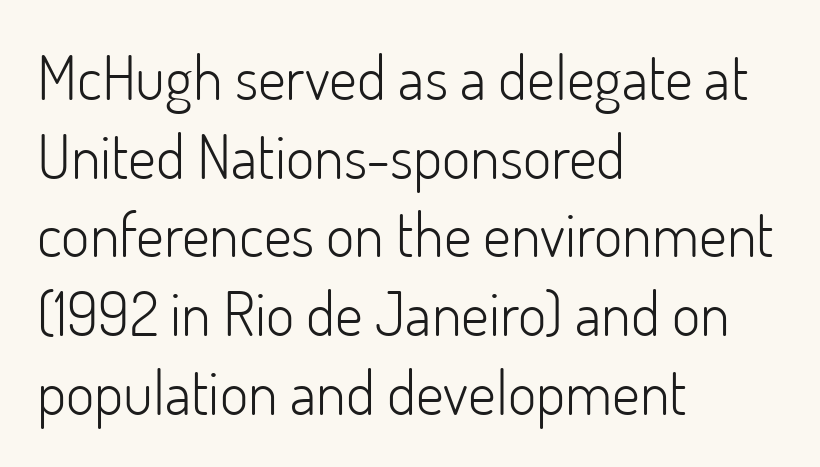
{"serif": "no", "italic": "no", "bold": "no", "weight": "light", "width": "normal", "stroke_contrast": "low", "x_height": "small", "monospaced": "no", "underline": "no", "align": "left", "line_spacing": "normal", "line_spacing_ratio": 1.29, "letter_spacing": "normal", "letter_spacing_em": 0.0, "glyph_px": 61}
